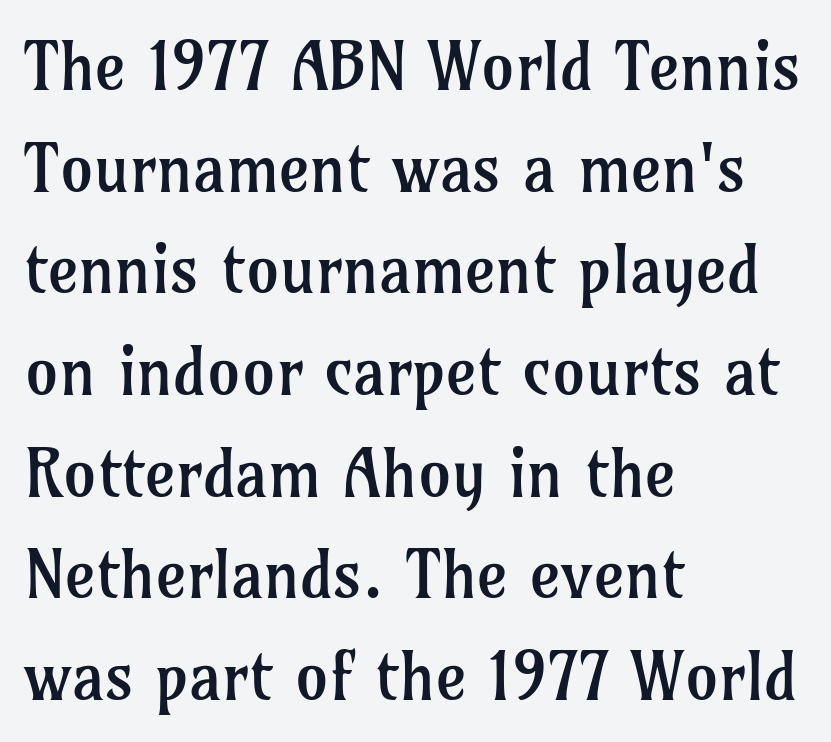
Spacing verdict: proportional, widths tailored to each character. This is serif lettering, the kind often seen in printed books. Rendered with straight, roman letterforms. Look at the tracking — it's just the regular setting, nothing added. The specimen omits any rule beneath the text block's lines.
